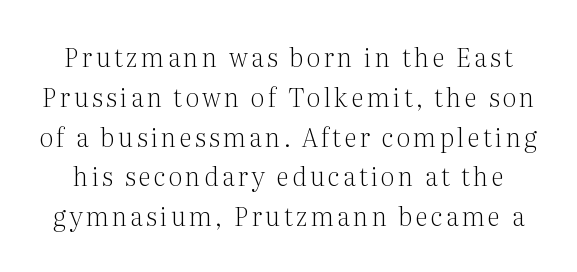
The image shows 26 px text type, upright; set normal line spacing (1.53x), not underlined.
